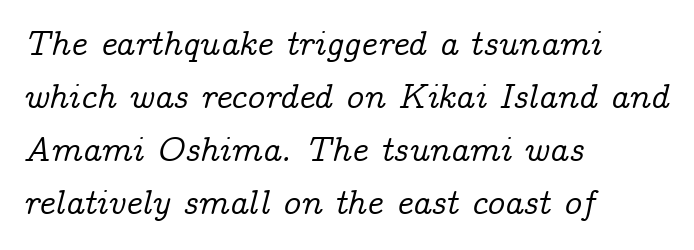
{"serif": "yes", "italic": "yes", "lean": "right", "slant_degrees": 14, "width": "normal", "stroke_contrast": "low", "x_height": "medium", "monospaced": "no", "underline": "no", "align": "left", "line_spacing": "normal", "line_spacing_ratio": 1.51, "letter_spacing": "normal", "letter_spacing_em": 0.0, "glyph_px": 35}
